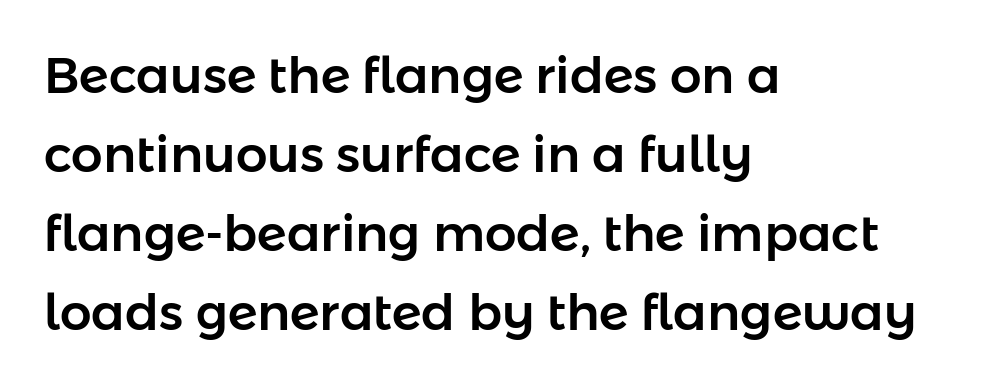
Q: Is the text italic (slanted)? A: No, it is upright.
Q: Is the typeface a serif or a sans-serif typeface? A: Sans-serif.
Q: Is the text underlined? A: No.
Q: How is the paragraph aligned? A: Left-aligned.
Q: Is the spacing between letters normal or unusually wide? A: Normal.
Q: Is the spacing between lines tight, normal or loose? A: Normal.
Q: Width (condensed, normal, or wide)? A: Normal.
Q: Stroke contrast? A: Low.
Q: x-height? A: Medium.
Q: Monospaced? A: No.
